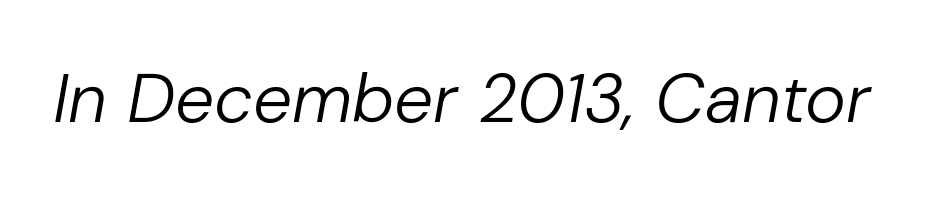
Q: Is the text bold? A: No.
Q: Is the text italic (slanted)? A: Yes, it leans right by about 10 degrees.
Q: Is the text underlined? A: No.
Q: Is the spacing between letters normal or unusually wide? A: Normal.
Q: Width (condensed, normal, or wide)? A: Normal.
Q: Stroke contrast? A: Low.
Q: x-height? A: Medium.
Q: Monospaced? A: No.
